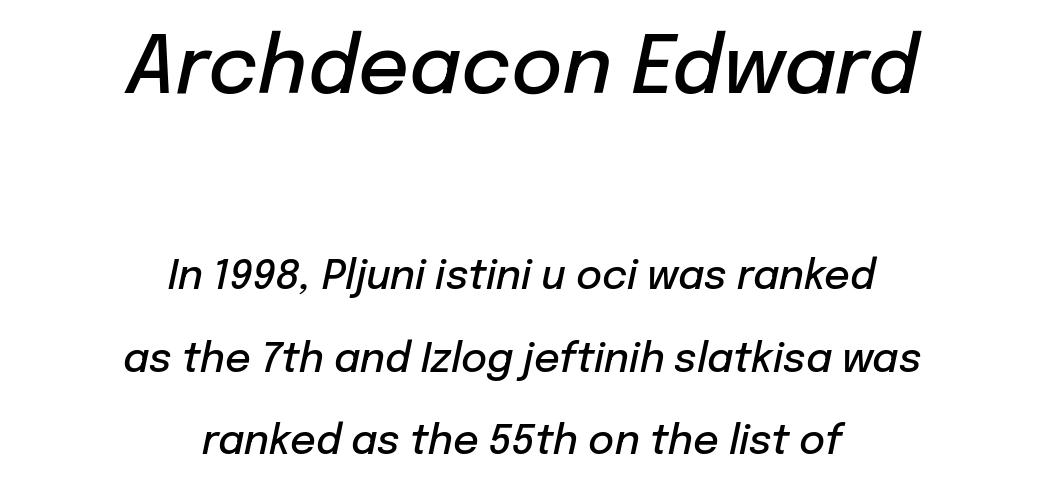
{"italic": "yes", "lean": "right", "slant_degrees": 12, "bold": "semi", "weight": "semibold", "width": "normal", "stroke_contrast": "low", "x_height": "medium", "monospaced": "no", "underline": "no", "align": "center", "line_spacing": "loose", "line_spacing_ratio": 2.07, "letter_spacing": "normal", "letter_spacing_em": 0.0, "larger_block": "first", "size_ratio": 1.98, "glyph_px": 79}
